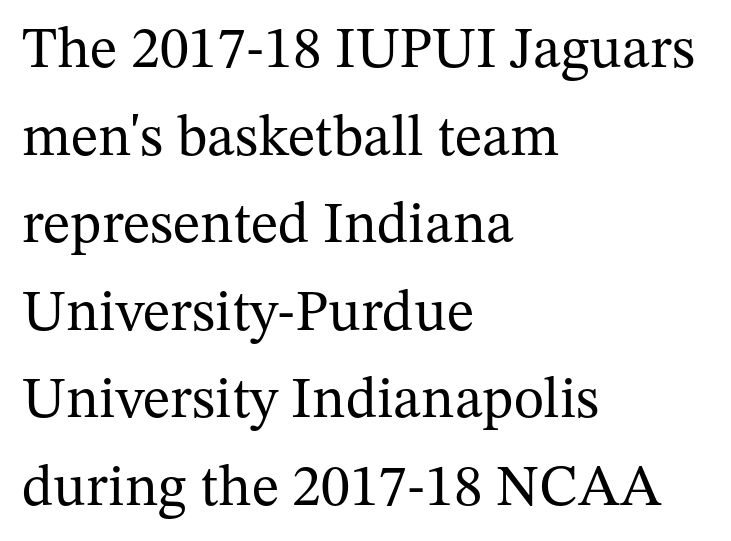
{"serif": "yes", "italic": "no", "bold": "no", "weight": "regular", "width": "normal", "stroke_contrast": "medium", "x_height": "medium", "monospaced": "no", "underline": "no", "align": "left", "line_spacing": "normal", "line_spacing_ratio": 1.51, "letter_spacing": "normal", "letter_spacing_em": 0.0, "glyph_px": 58}
